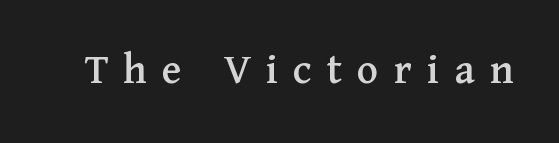
The image shows 45 px serif type, upright; set unusually wide letter spacing (+0.34 em), not underlined; medium stroke contrast and a medium x-height.
